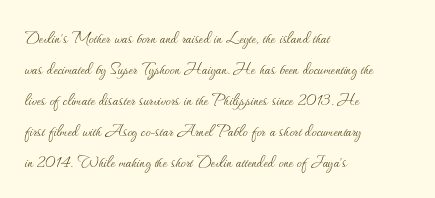
Q: Is the text bold? A: No.
Q: Is the text italic (slanted)? A: Yes.
Q: Is the text underlined? A: No.
Q: How is the paragraph aligned? A: Left-aligned.
Q: Is the spacing between letters normal or unusually wide? A: Normal.
Q: Is the spacing between lines tight, normal or loose? A: Normal.
